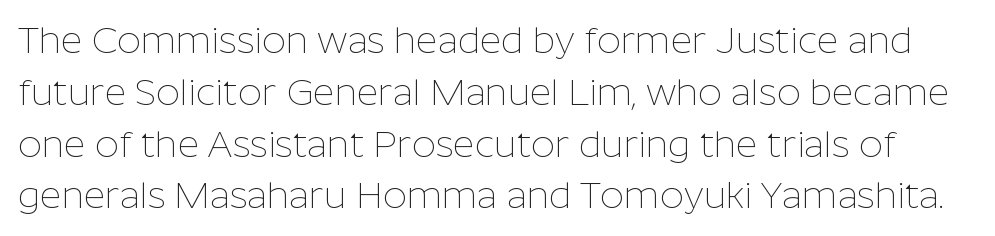
Q: Is the text bold? A: No.
Q: Is the text italic (slanted)? A: No, it is upright.
Q: Is the typeface a serif or a sans-serif typeface? A: Sans-serif.
Q: Is the text underlined? A: No.
Q: Is the spacing between letters normal or unusually wide? A: Normal.
Q: Is the spacing between lines tight, normal or loose? A: Normal.
Q: Width (condensed, normal, or wide)? A: Normal.
Q: Stroke contrast? A: Low.
Q: x-height? A: Medium.
Q: Monospaced? A: No.
